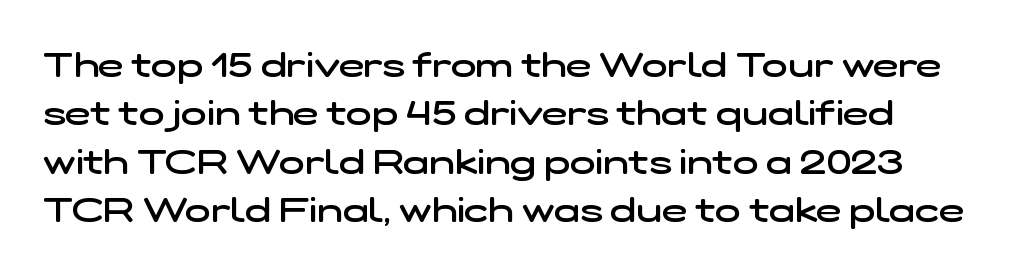
Q: Is the text bold? A: Semi-bold.
Q: Is the typeface a serif or a sans-serif typeface? A: Sans-serif.
Q: Is the text underlined? A: No.
Q: Is the spacing between letters normal or unusually wide? A: Normal.
Q: Is the spacing between lines tight, normal or loose? A: Normal.
Q: Width (condensed, normal, or wide)? A: Wide.
Q: Stroke contrast? A: Low.
Q: x-height? A: Medium.
Q: Monospaced? A: No.
